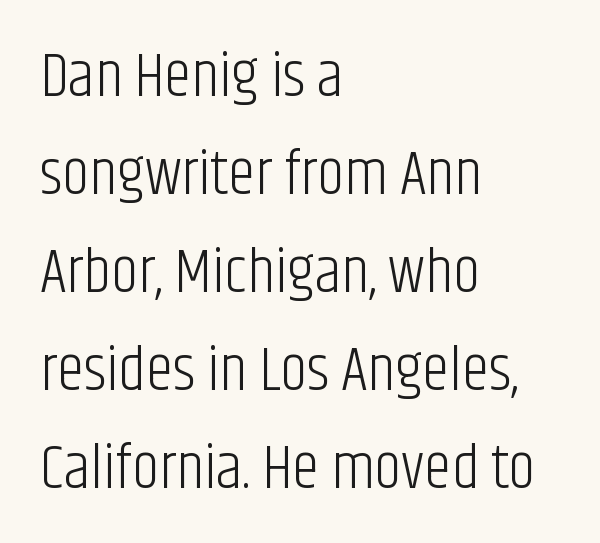
Q: Is the text bold? A: No.
Q: Is the text italic (slanted)? A: No, it is upright.
Q: Is the typeface a serif or a sans-serif typeface? A: Sans-serif.
Q: Is the text underlined? A: No.
Q: How is the paragraph aligned? A: Left-aligned.
Q: Is the spacing between letters normal or unusually wide? A: Normal.
Q: Is the spacing between lines tight, normal or loose? A: Normal.
Q: Width (condensed, normal, or wide)? A: Condensed.
Q: Stroke contrast? A: Low.
Q: x-height? A: Large.
Q: Monospaced? A: No.
